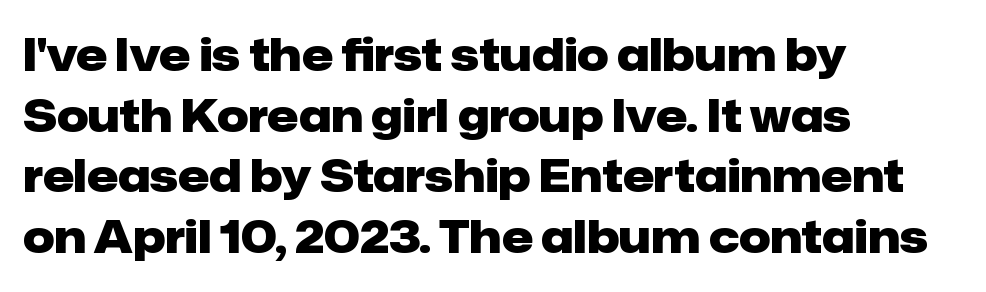
{"serif": "no", "italic": "no", "bold": "yes", "weight": "heavy", "width": "normal", "stroke_contrast": "low", "x_height": "medium", "monospaced": "no", "underline": "no", "align": "left", "line_spacing": "normal", "line_spacing_ratio": 1.38, "letter_spacing": "normal", "letter_spacing_em": 0.0, "glyph_px": 44}
